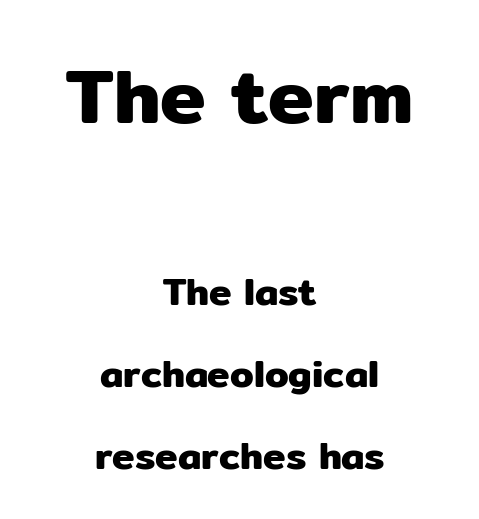
{"serif": "no", "italic": "no", "width": "normal", "stroke_contrast": "low", "x_height": "medium", "monospaced": "no", "underline": "no", "align": "center", "line_spacing": "loose", "line_spacing_ratio": 2.15, "letter_spacing": "normal", "letter_spacing_em": 0.0, "larger_block": "first", "size_ratio": 2.03, "glyph_px": 77}
